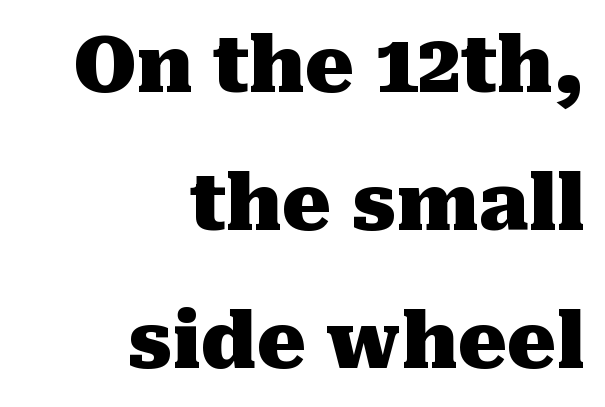
The face used here is proportionally spaced, like ordinary book or web type. Every letter is thick-stroked: bold, no question. Notice how the stems are strictly vertical — no italics here. These lines keep a tight, regular rhythm from letter to letter. Short and long lines alike share a common ending point at right. These lines are composed in type with serifs.
